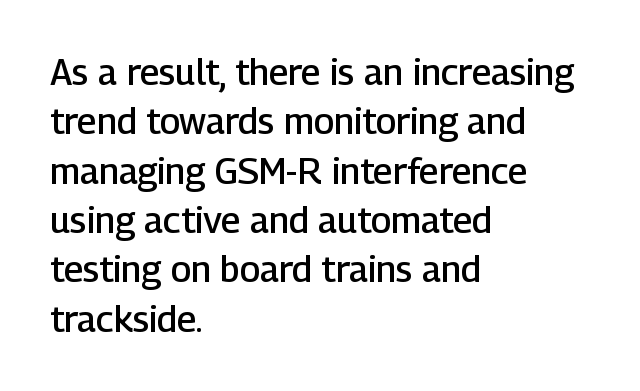
Q: Is the text bold? A: Semi-bold.
Q: Is the text italic (slanted)? A: No, it is upright.
Q: Is the typeface a serif or a sans-serif typeface? A: Sans-serif.
Q: Is the text underlined? A: No.
Q: How is the paragraph aligned? A: Left-aligned.
Q: Is the spacing between letters normal or unusually wide? A: Normal.
Q: Is the spacing between lines tight, normal or loose? A: Normal.
Q: Width (condensed, normal, or wide)? A: Normal.
Q: Stroke contrast? A: Low.
Q: x-height? A: Medium.
Q: Monospaced? A: No.
